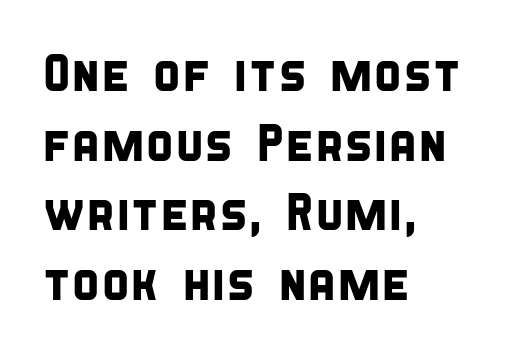
Q: Is the typeface a serif or a sans-serif typeface? A: Sans-serif.
Q: Is the text underlined? A: No.
Q: How is the paragraph aligned? A: Left-aligned.
Q: Is the spacing between letters normal or unusually wide? A: Normal.
Q: Is the spacing between lines tight, normal or loose? A: Normal.
Q: Width (condensed, normal, or wide)? A: Condensed.
Q: Stroke contrast? A: Low.
Q: x-height? A: Large.
Q: Monospaced? A: No.
